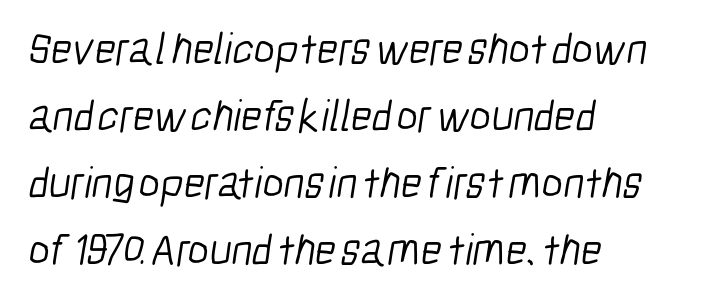
The typeface chosen for these lines omits serifs. The rendering uses natural spacing where letterforms have individual widths. The gap between lines stays unmarked. Stem width sits at or under what a default text font uses. Compared with a centered layout, this one pins lines to the left instead.
